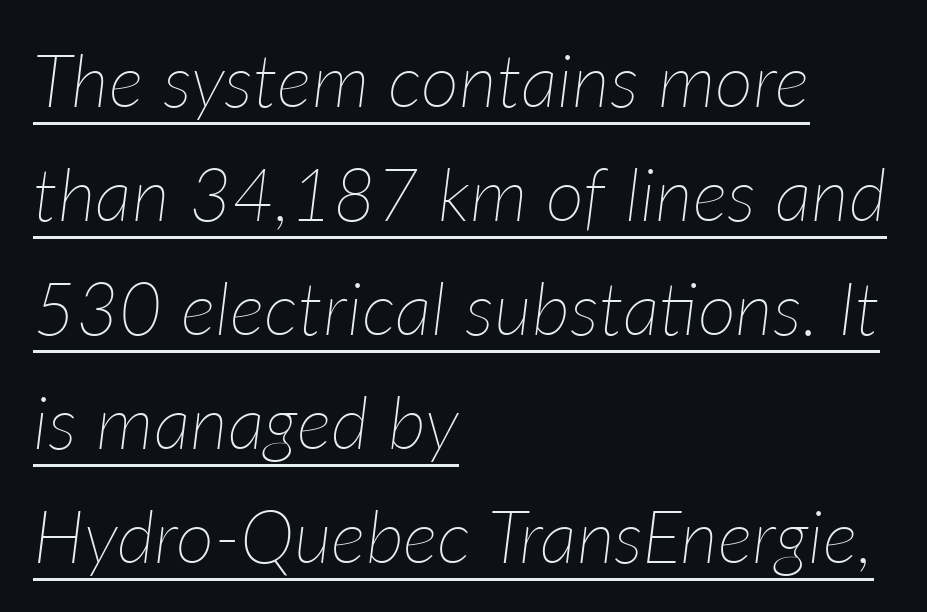
Q: Is the text bold? A: No.
Q: Is the text italic (slanted)? A: Yes, it leans right by about 7 degrees.
Q: Is the text underlined? A: Yes.
Q: How is the paragraph aligned? A: Left-aligned.
Q: Is the spacing between letters normal or unusually wide? A: Normal.
Q: Is the spacing between lines tight, normal or loose? A: Normal.
Q: Width (condensed, normal, or wide)? A: Normal.
Q: Stroke contrast? A: Low.
Q: x-height? A: Medium.
Q: Monospaced? A: No.
